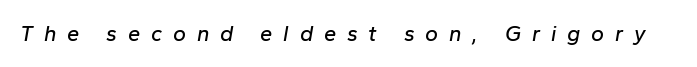
{"italic": "yes", "lean": "right", "slant_degrees": 10, "underline": "no", "letter_spacing": "wide", "letter_spacing_em": 0.49, "glyph_px": 22}
